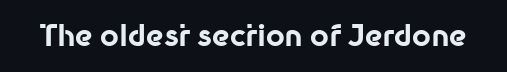
Every stem runs plumb, perpendicular to the baseline. The letters carry no serifs — their stems end cleanly without finishing strokes. The rendering uses natural spacing where letterforms have individual widths. Typographic density is high because the face is bold. Characters follow at the spacing the type designer built in. Any mark beneath the type? The region is blank.
